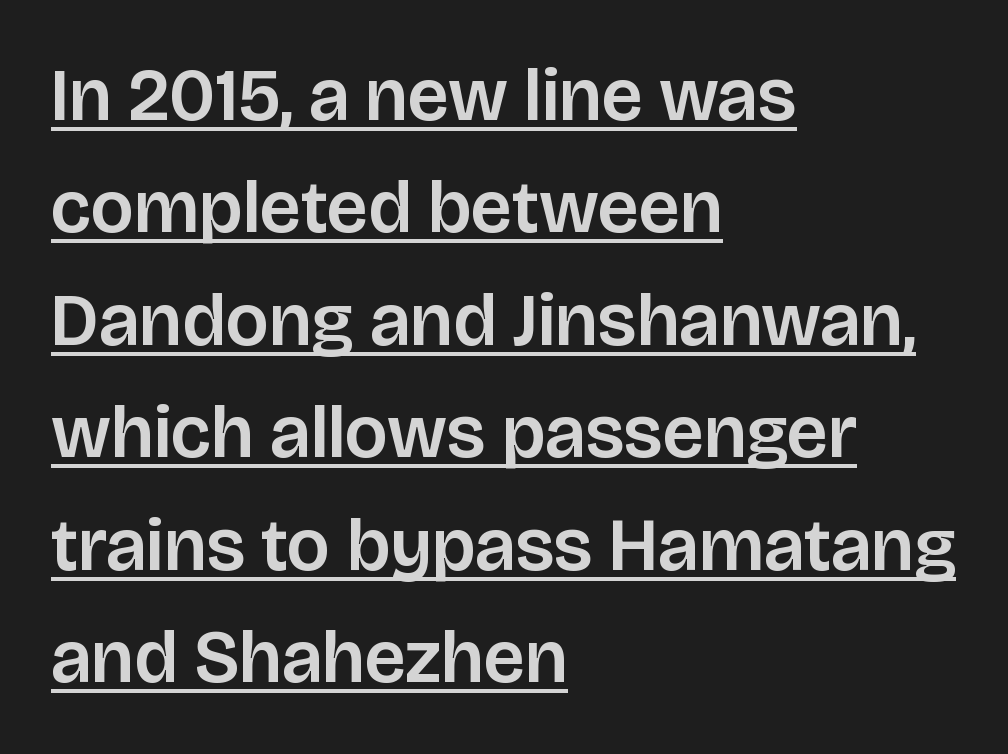
{"serif": "no", "italic": "no", "width": "normal", "stroke_contrast": "low", "x_height": "large", "monospaced": "no", "underline": "yes", "align": "left", "line_spacing": "normal", "line_spacing_ratio": 1.52, "letter_spacing": "normal", "letter_spacing_em": 0.0, "glyph_px": 74}
